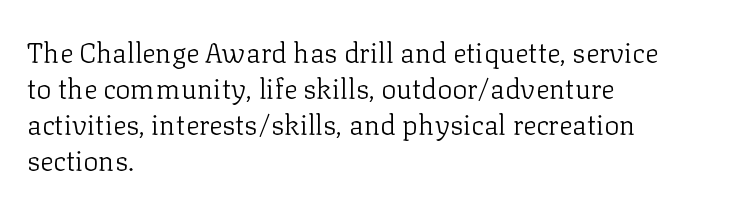
Q: Is the text bold? A: No.
Q: Is the text italic (slanted)? A: No, it is upright.
Q: Is the typeface a serif or a sans-serif typeface? A: Serif.
Q: Is the text underlined? A: No.
Q: How is the paragraph aligned? A: Left-aligned.
Q: Is the spacing between letters normal or unusually wide? A: Normal.
Q: Is the spacing between lines tight, normal or loose? A: Normal.
Q: Width (condensed, normal, or wide)? A: Normal.
Q: Stroke contrast? A: Low.
Q: x-height? A: Medium.
Q: Monospaced? A: No.
